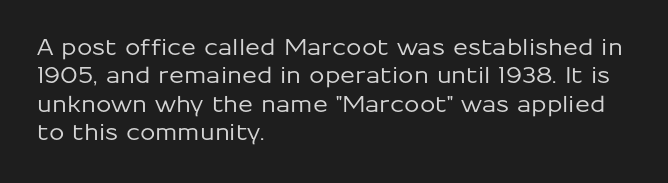
Q: Is the text italic (slanted)? A: No, it is upright.
Q: Is the text underlined? A: No.
Q: How is the paragraph aligned? A: Left-aligned.
Q: Is the spacing between letters normal or unusually wide? A: Normal.
Q: Is the spacing between lines tight, normal or loose? A: Normal.
